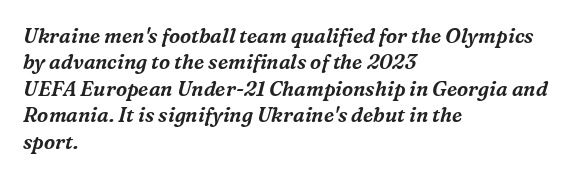
The image shows 20 px text type, italic (leaning right); set left-aligned, normal line spacing (1.32x), normal letter spacing, not underlined.
